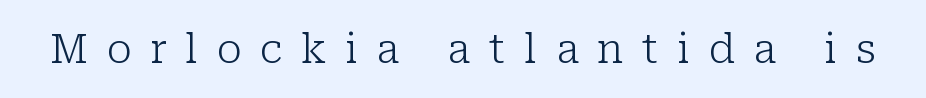
Q: Is the text bold? A: No.
Q: Is the text italic (slanted)? A: No, it is upright.
Q: Is the typeface a serif or a sans-serif typeface? A: Serif.
Q: Is the text underlined? A: No.
Q: Is the spacing between letters normal or unusually wide? A: Unusually wide.
Q: Width (condensed, normal, or wide)? A: Normal.
Q: Stroke contrast? A: Low.
Q: x-height? A: Medium.
Q: Monospaced? A: No.
